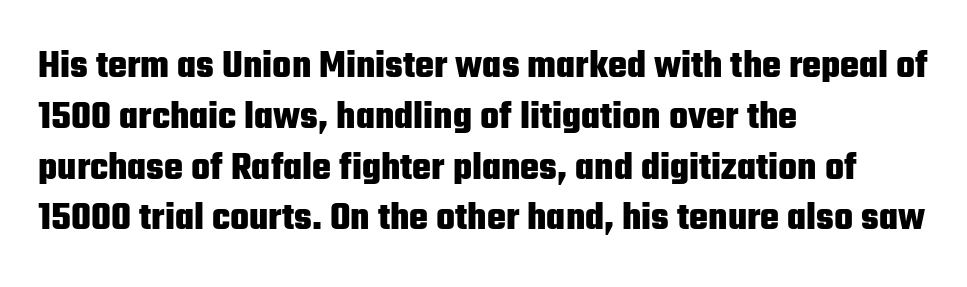
{"serif": "no", "italic": "no", "bold": "yes", "weight": "heavy", "width": "condensed", "stroke_contrast": "low", "x_height": "medium", "monospaced": "no", "underline": "no", "align": "left", "line_spacing": "normal", "line_spacing_ratio": 1.27, "letter_spacing": "normal", "letter_spacing_em": 0.0, "glyph_px": 40}
